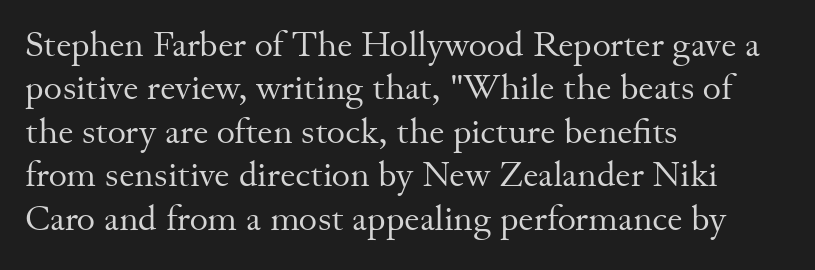
Characters remain perfectly vertical along every line. Spacing verdict: proportional, widths tailored to each character. Letter spacing: default. Where is the straight margin? On the left.
